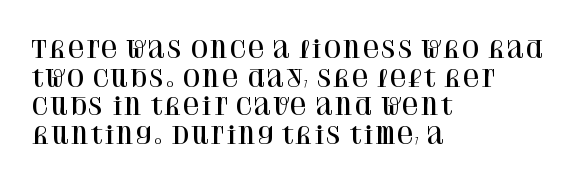
Q: Is the text italic (slanted)? A: No, it is upright.
Q: Is the text underlined? A: No.
Q: How is the paragraph aligned? A: Left-aligned.
Q: Is the spacing between letters normal or unusually wide? A: Normal.
Q: Is the spacing between lines tight, normal or loose? A: Normal.
